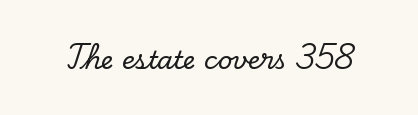
Q: Is the text italic (slanted)? A: Yes.
Q: Is the text underlined? A: No.
Q: Is the spacing between letters normal or unusually wide? A: Normal.
